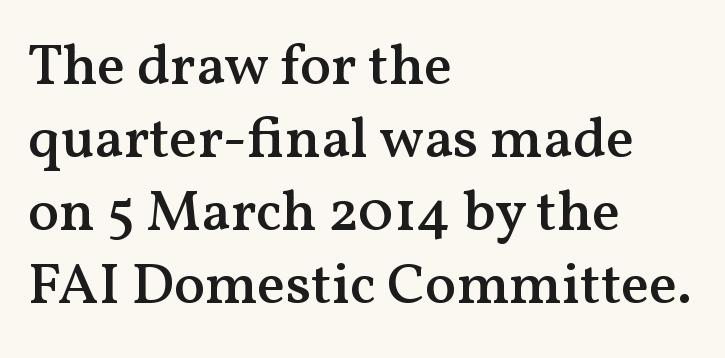
Glyph-to-glyph distance matches everyday printed text. A bare baseline throughout the passage. The typeface chosen for these lines features serifs. A somewhat darkened texture: the type is semibold rather than bold. You can tell it's not italic because the verticals are truly vertical. Regular leading.
